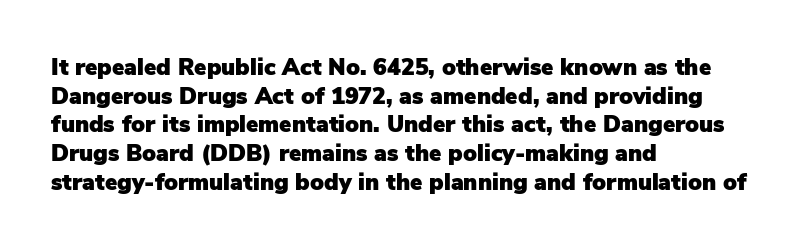
{"italic": "no", "underline": "no", "align": "left", "line_spacing": "normal", "line_spacing_ratio": 1.25, "letter_spacing": "normal", "letter_spacing_em": 0.0, "glyph_px": 23}
